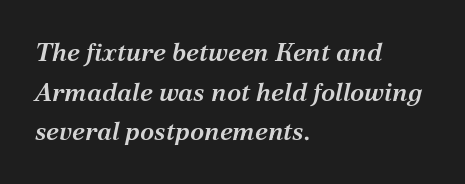
{"italic": "yes", "lean": "right", "slant_degrees": 12, "bold": "semi", "underline": "no", "align": "left", "line_spacing": "normal", "line_spacing_ratio": 1.52, "letter_spacing": "normal", "letter_spacing_em": 0.0, "glyph_px": 26}
